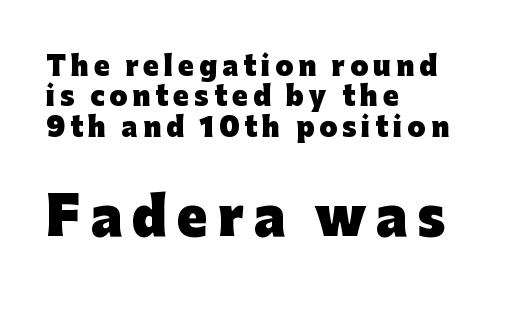
The letters are bold, with thick, heavy strokes. The letters advance in unequal steps, a hallmark of proportional type. The later block is typeset at a bigger size than the earlier block. A student would call this left alignment; a typographer would say flush left, rag right.
